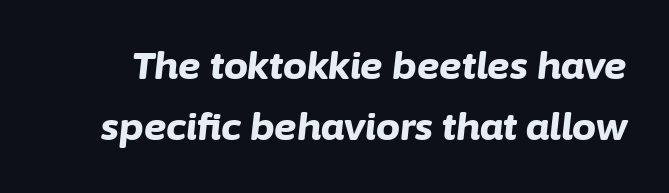
Q: Is the text bold? A: Yes.
Q: Is the text italic (slanted)? A: Yes, it leans right by about 6 degrees.
Q: Is the text underlined? A: No.
Q: Is the spacing between letters normal or unusually wide? A: Normal.
Q: Is the spacing between lines tight, normal or loose? A: Normal.
Q: Width (condensed, normal, or wide)? A: Normal.
Q: Stroke contrast? A: Low.
Q: x-height? A: Medium.
Q: Monospaced? A: No.
